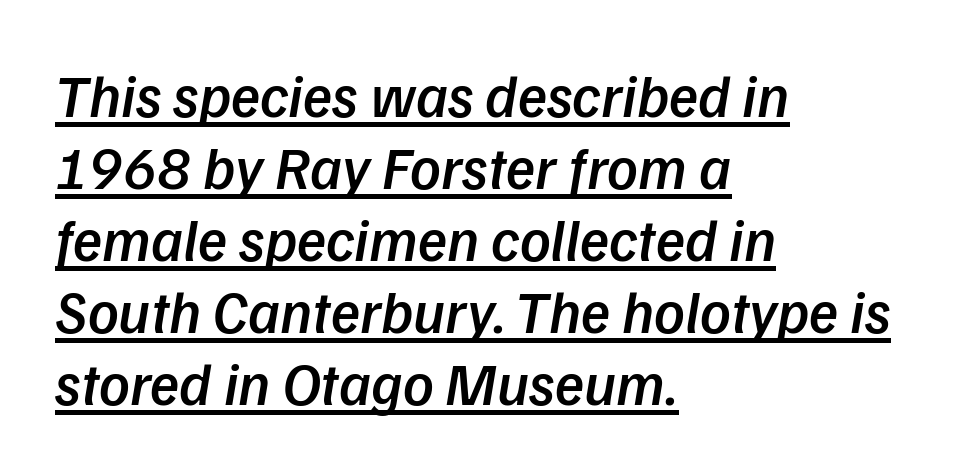
The image shows 60 px semibold sans-serif type; set left-aligned, line spacing 1.2x, normal letter spacing, underlined; low stroke contrast and a medium x-height.
